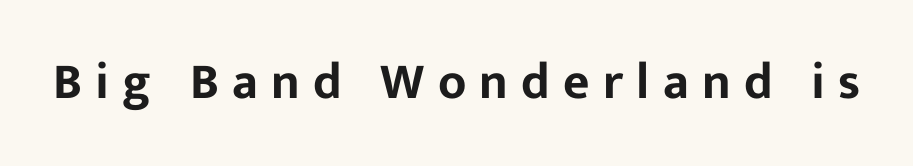
{"serif": "no", "italic": "no", "width": "normal", "stroke_contrast": "low", "x_height": "medium", "monospaced": "no", "underline": "no", "letter_spacing": "wide", "letter_spacing_em": 0.26, "glyph_px": 51}
